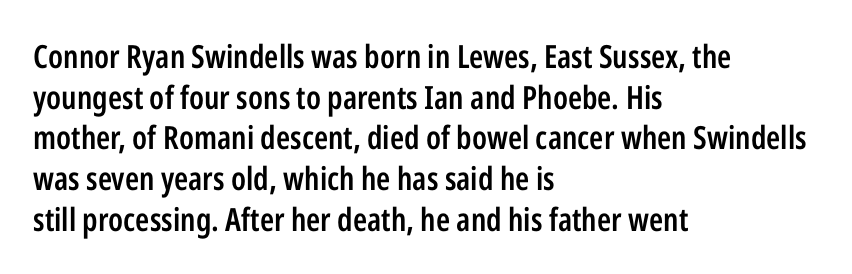
This rendering employs a face without finishing strokes, i.e., a sans-serif. Italic: no, the glyphs are upright roman. Words float on clear page, feet unadorned. Note the varied advance widths — an 'i' is clearly narrower than an 'm'.
